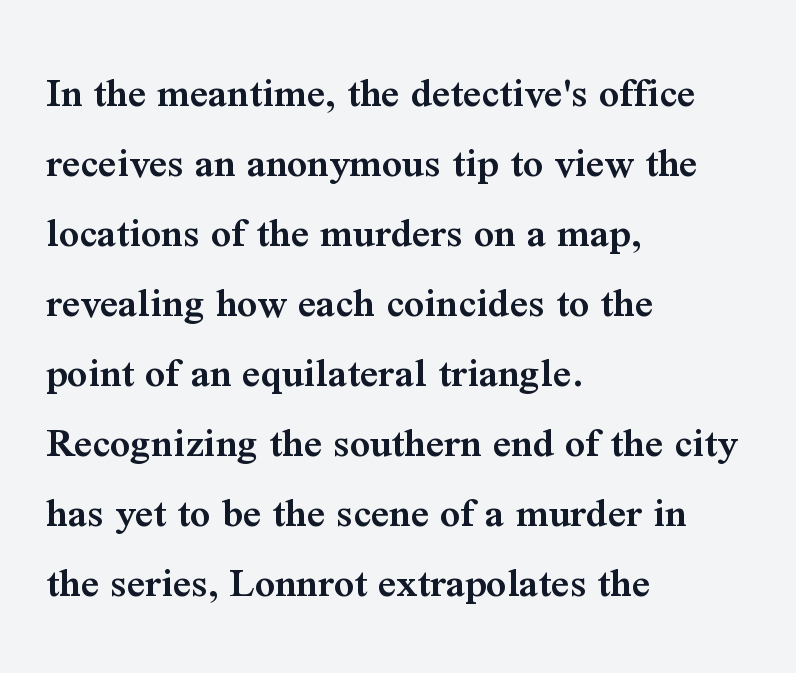
The image shows 44 px semibold serif type, upright; set left-aligned, normal line spacing (1.59x), normal letter spacing, not underlined; medium stroke contrast and a medium x-height.
